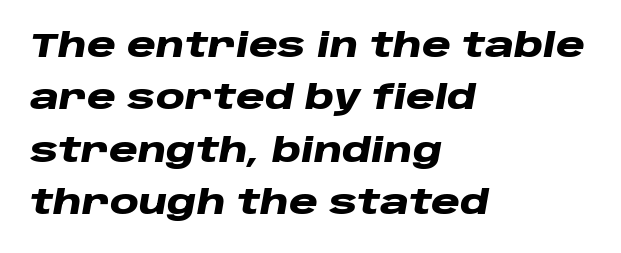
Q: Is the text bold? A: Yes.
Q: Is the text italic (slanted)? A: Yes, it leans right by about 10 degrees.
Q: Is the text underlined? A: No.
Q: How is the paragraph aligned? A: Left-aligned.
Q: Is the spacing between letters normal or unusually wide? A: Normal.
Q: Is the spacing between lines tight, normal or loose? A: Normal.
Q: Width (condensed, normal, or wide)? A: Wide.
Q: Stroke contrast? A: Low.
Q: x-height? A: Large.
Q: Monospaced? A: No.
